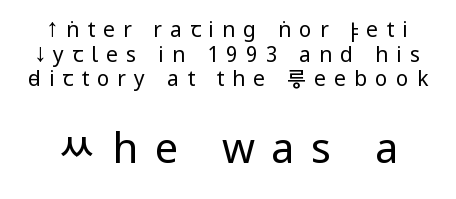
{"serif": "no", "italic": "no", "bold": "no", "weight": "regular", "width": "condensed", "stroke_contrast": "low", "underline": "no", "line_spacing_ratio": 1.17, "letter_spacing": "wide", "letter_spacing_em": 0.39, "larger_block": "second", "size_ratio": 2.0, "glyph_px": 42}
